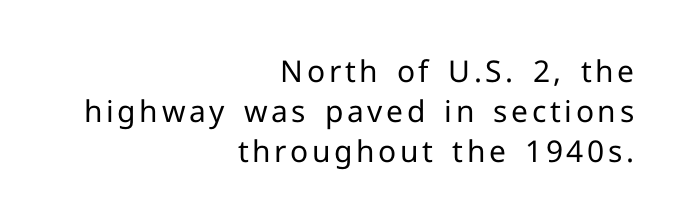
{"serif": "no", "italic": "no", "bold": "no", "weight": "regular", "width": "normal", "stroke_contrast": "low", "x_height": "medium", "monospaced": "no", "underline": "no", "align": "right", "line_spacing": "normal", "line_spacing_ratio": 1.34, "glyph_px": 30}
